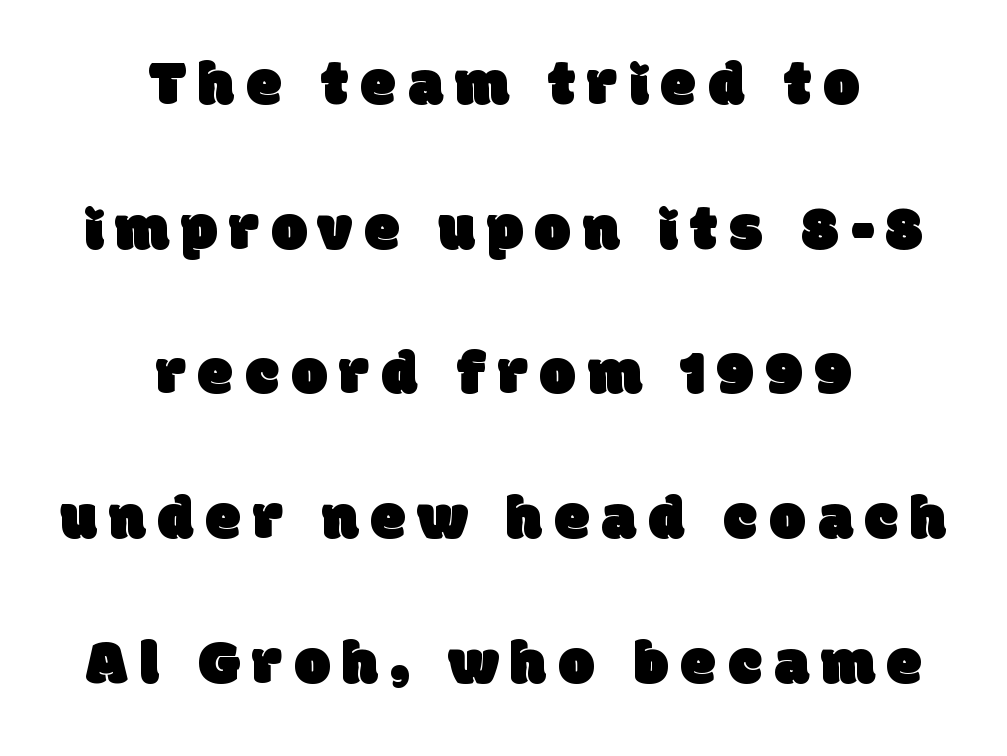
{"serif": "no", "width": "normal", "stroke_contrast": "low", "x_height": "large", "monospaced": "no", "underline": "no", "align": "center", "line_spacing": "loose", "line_spacing_ratio": 2.26, "glyph_px": 64}
